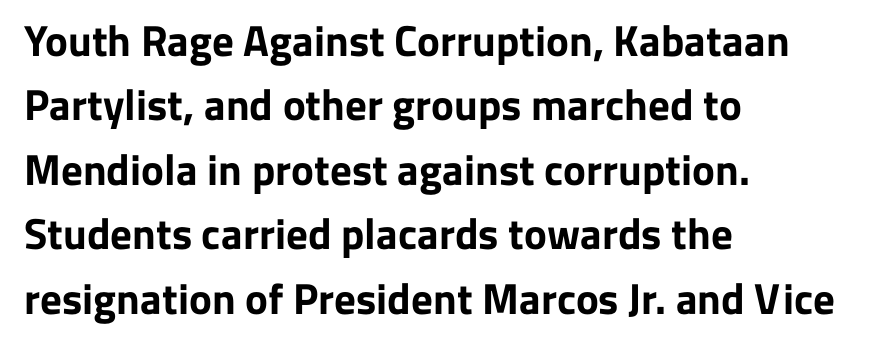
{"serif": "no", "italic": "no", "bold": "yes", "weight": "bold", "width": "normal", "stroke_contrast": "low", "x_height": "medium", "monospaced": "no", "underline": "no", "align": "left", "line_spacing": "normal", "line_spacing_ratio": 1.5, "letter_spacing": "normal", "letter_spacing_em": 0.0, "glyph_px": 43}
